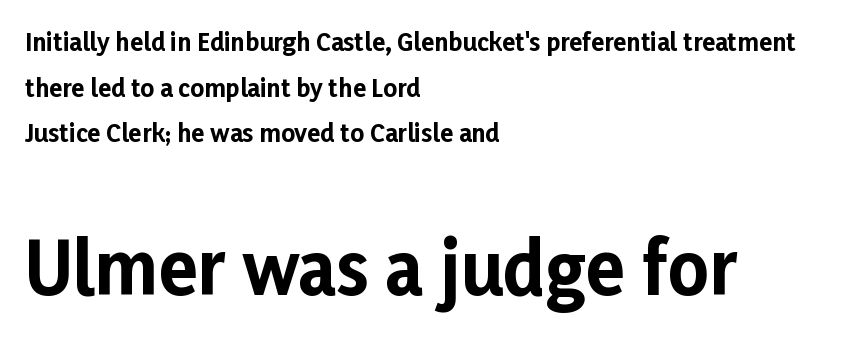
The words here are not underlined. Line spacing here is loose. The typeface chosen for these lines omits serifs. Scale increases going downward across the two blocks. Strong, thick strokes mark this as bold type.
